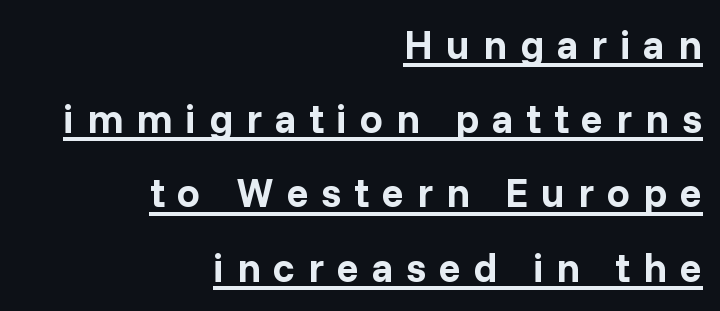
The image shows 41 px bold sans-serif type, upright; set right-aligned, line spacing 1.81x, unusually wide letter spacing (+0.31 em), underlined; low stroke contrast and a medium x-height.
